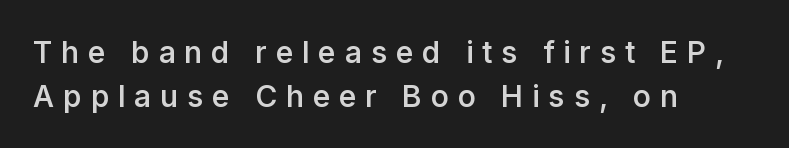
The image shows 30 px semibold sans-serif type, upright; set left-aligned, normal line spacing (1.46x), unusually wide letter spacing (+0.29 em), not underlined; low stroke contrast and a medium x-height.
